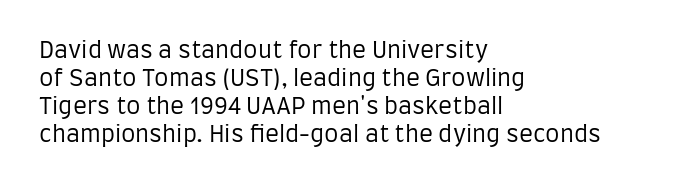
{"italic": "no", "bold": "no", "underline": "no", "align": "left", "line_spacing_ratio": 1.22, "letter_spacing": "normal", "letter_spacing_em": 0.0, "glyph_px": 23}
